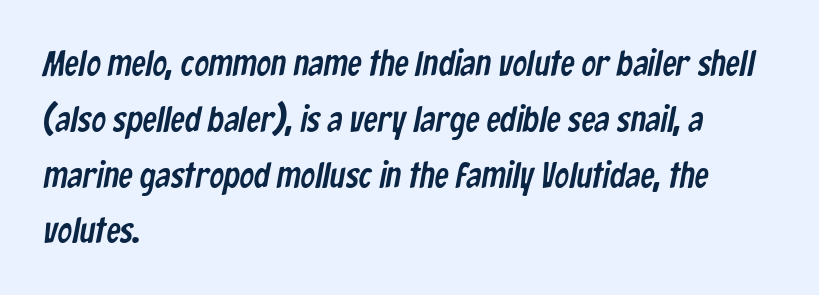
{"serif": "no", "width": "condensed", "stroke_contrast": "low", "x_height": "medium", "monospaced": "no", "underline": "no", "align": "left", "line_spacing": "normal", "line_spacing_ratio": 1.55, "letter_spacing": "normal", "letter_spacing_em": 0.0, "glyph_px": 36}
